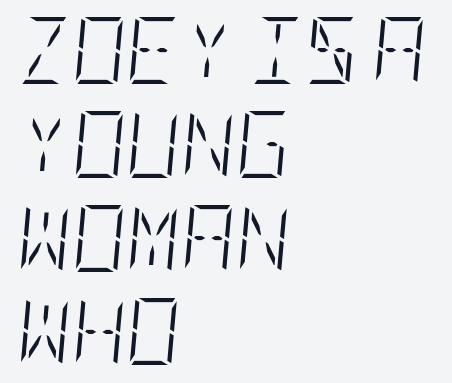
The image shows 67 px light, condensed type, italic (leaning right); set left-aligned, normal line spacing (1.4x), normal letter spacing, not underlined; low stroke contrast and a large x-height.
